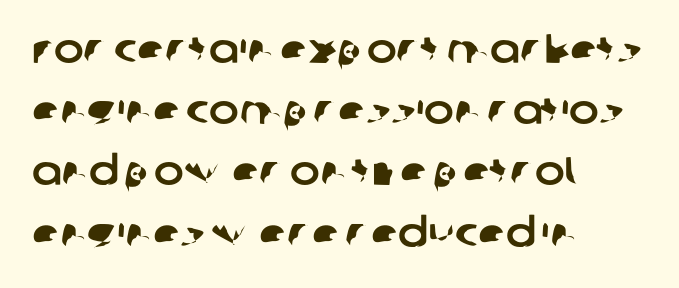
{"serif": "no", "width": "normal", "stroke_contrast": "low", "x_height": "large", "monospaced": "no", "underline": "no", "align": "left", "line_spacing": "normal", "line_spacing_ratio": 1.53, "letter_spacing": "normal", "letter_spacing_em": 0.0, "glyph_px": 40}
